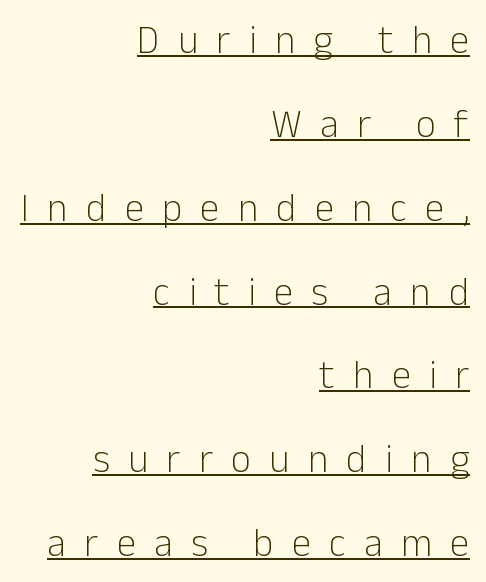
The image shows 39 px light sans-serif type, upright; set right-aligned, loose line spacing (2.15x), unusually wide letter spacing (+0.47 em), underlined; low stroke contrast and a medium x-height.
